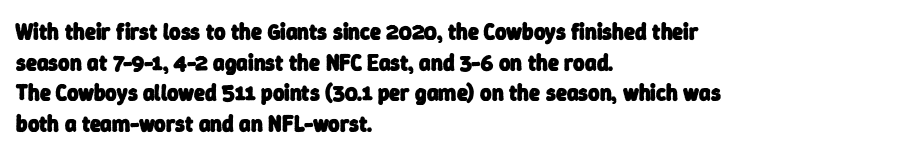
Q: Is the text bold? A: Yes.
Q: Is the text underlined? A: No.
Q: How is the paragraph aligned? A: Left-aligned.
Q: Is the spacing between letters normal or unusually wide? A: Normal.
Q: Is the spacing between lines tight, normal or loose? A: Normal.
